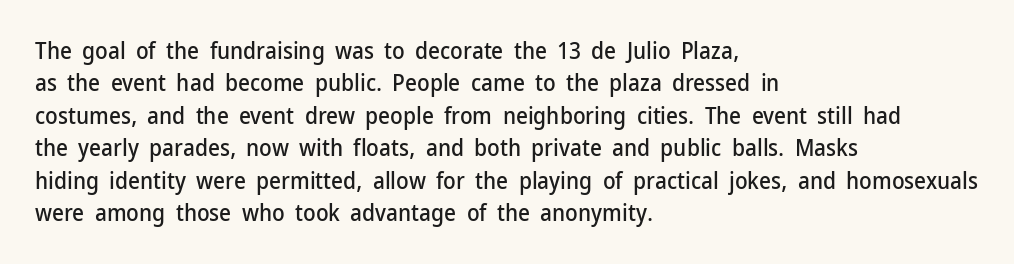
Rule under the text: the space is simply empty. Glyph-to-glyph distance matches everyday printed text. This block has exactly the height ordinary leading produces. Every character sits straight up, as roman type does. Teacher's note: observe the even left margin — that is flush-left alignment.
